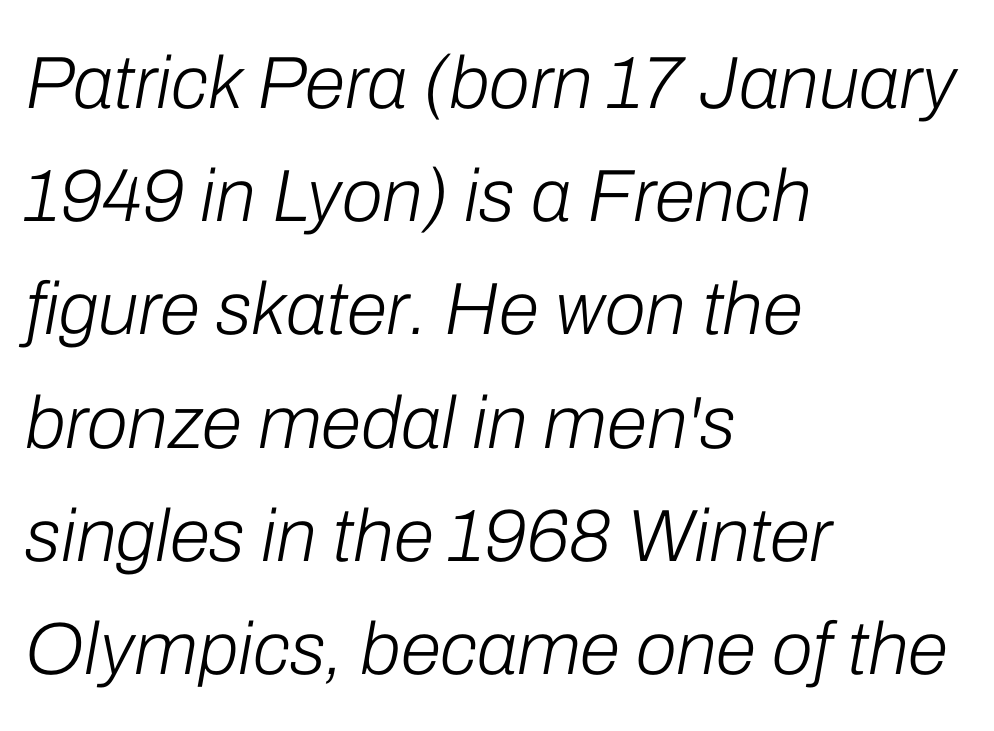
The block of text has a typical density, with ordinary space between rows. The typesetting does not lean heavy: it is not bold. Compared with typical body copy, the letter spacing here is the same. If you drew a line through each stem, it would be angled. Any mark beneath the type? The region is blank. Is the block centered? No — it sits flush against the left margin.
